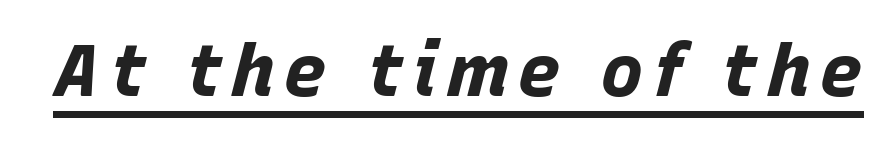
Summary of weight: heavy, a full bold. The face used here is proportionally spaced, like ordinary book or web type. The typesetter has applied underlining to the passage shown. The lettering tilts uniformly, giving the passage an italic look.
